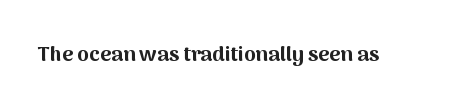
The letterforms sit shoulder to shoulder at normal distance. These lines were composed using upright roman letters. Check the space under the baseline: it is left empty. The sample has been set heavy, in full bold.
